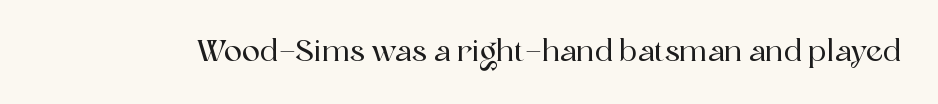
Q: Is the text italic (slanted)? A: No, it is upright.
Q: Is the typeface a serif or a sans-serif typeface? A: Serif.
Q: Is the text underlined? A: No.
Q: Is the spacing between letters normal or unusually wide? A: Normal.
Q: Width (condensed, normal, or wide)? A: Normal.
Q: x-height? A: Medium.
Q: Monospaced? A: No.
